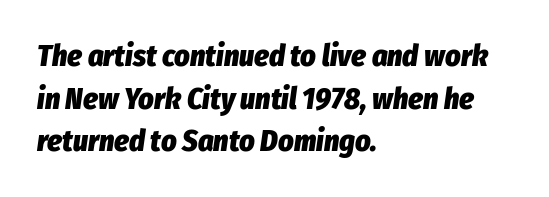
Q: Is the text bold? A: Yes.
Q: Is the text italic (slanted)? A: Yes, it leans right by about 8 degrees.
Q: Is the text underlined? A: No.
Q: How is the paragraph aligned? A: Left-aligned.
Q: Is the spacing between letters normal or unusually wide? A: Normal.
Q: Is the spacing between lines tight, normal or loose? A: Normal.
Q: Width (condensed, normal, or wide)? A: Condensed.
Q: Stroke contrast? A: Low.
Q: x-height? A: Medium.
Q: Monospaced? A: No.
